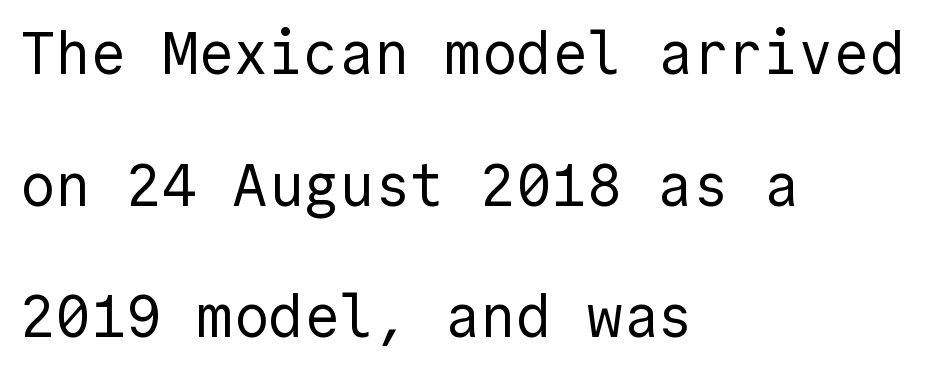
Q: Is the text bold? A: No.
Q: Is the text italic (slanted)? A: No, it is upright.
Q: Is the typeface a serif or a sans-serif typeface? A: Sans-serif.
Q: Is the text underlined? A: No.
Q: How is the paragraph aligned? A: Left-aligned.
Q: Is the spacing between letters normal or unusually wide? A: Normal.
Q: Is the spacing between lines tight, normal or loose? A: Loose.
Q: Width (condensed, normal, or wide)? A: Normal.
Q: x-height? A: Medium.
